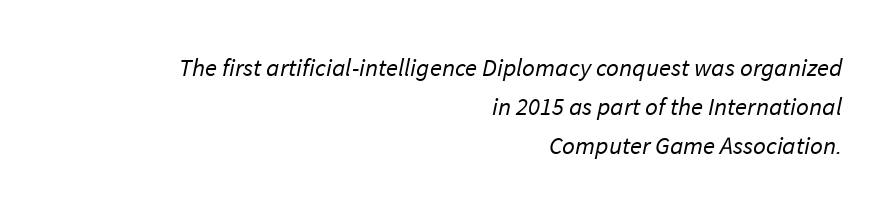
The image shows 25 px text type; set right-aligned, normal line spacing (1.56x), normal letter spacing, not underlined.
